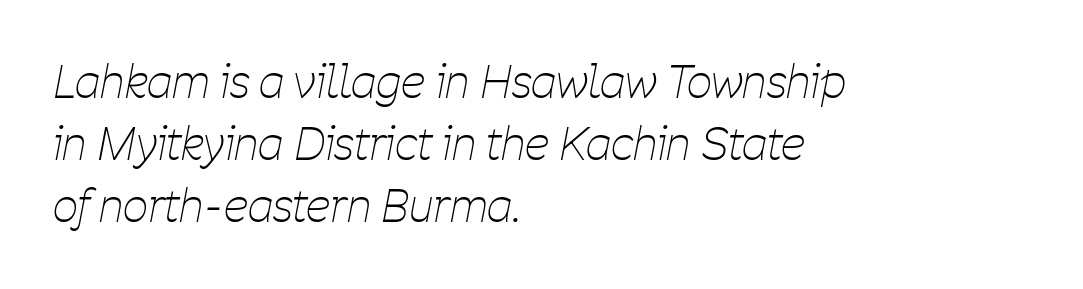
The image shows 44 px thin, condensed type, italic (leaning right); set left-aligned, normal line spacing (1.41x), normal letter spacing, not underlined; low stroke contrast and a medium x-height.
